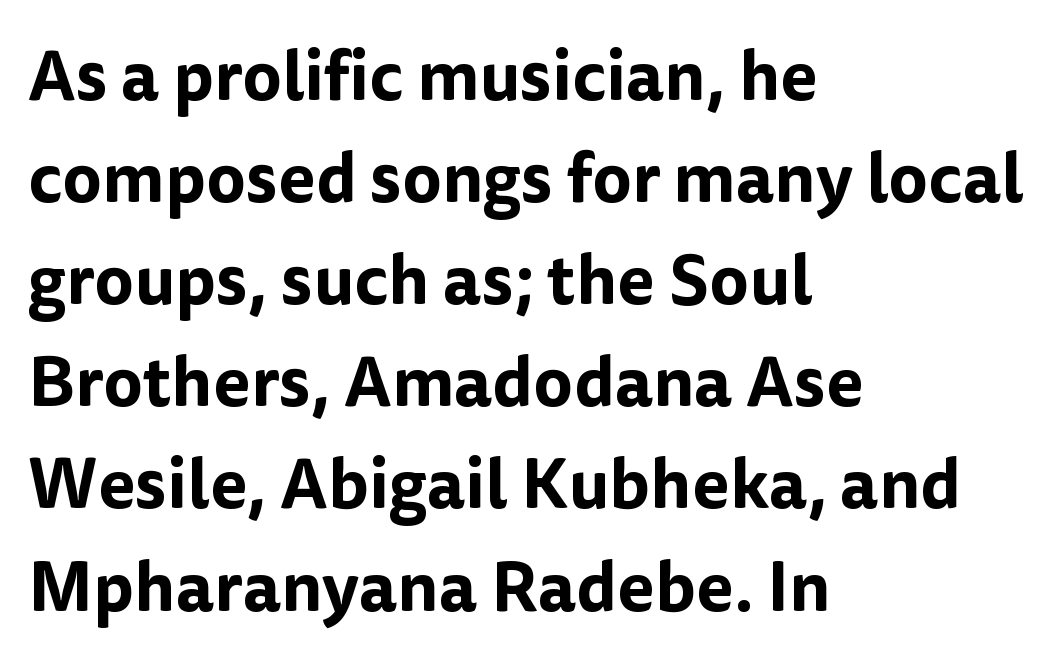
Q: Is the text italic (slanted)? A: No, it is upright.
Q: Is the typeface a serif or a sans-serif typeface? A: Sans-serif.
Q: Is the text underlined? A: No.
Q: How is the paragraph aligned? A: Left-aligned.
Q: Is the spacing between letters normal or unusually wide? A: Normal.
Q: Is the spacing between lines tight, normal or loose? A: Normal.
Q: Width (condensed, normal, or wide)? A: Normal.
Q: Stroke contrast? A: Low.
Q: x-height? A: Medium.
Q: Monospaced? A: No.
